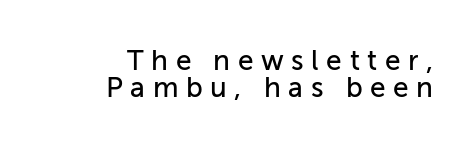
Q: Is the text italic (slanted)? A: No, it is upright.
Q: Is the typeface a serif or a sans-serif typeface? A: Sans-serif.
Q: Is the text underlined? A: No.
Q: How is the paragraph aligned? A: Right-aligned.
Q: Is the spacing between letters normal or unusually wide? A: Unusually wide.
Q: Is the spacing between lines tight, normal or loose? A: Tight.
Q: Width (condensed, normal, or wide)? A: Normal.
Q: Stroke contrast? A: Low.
Q: x-height? A: Medium.
Q: Monospaced? A: No.
